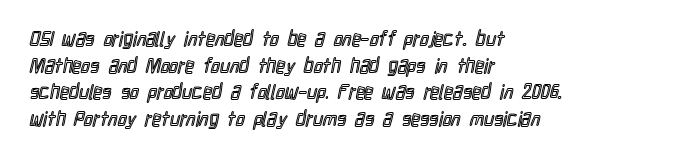
The image shows 20 px text type; set left-aligned, normal line spacing (1.33x), normal letter spacing, not underlined.
